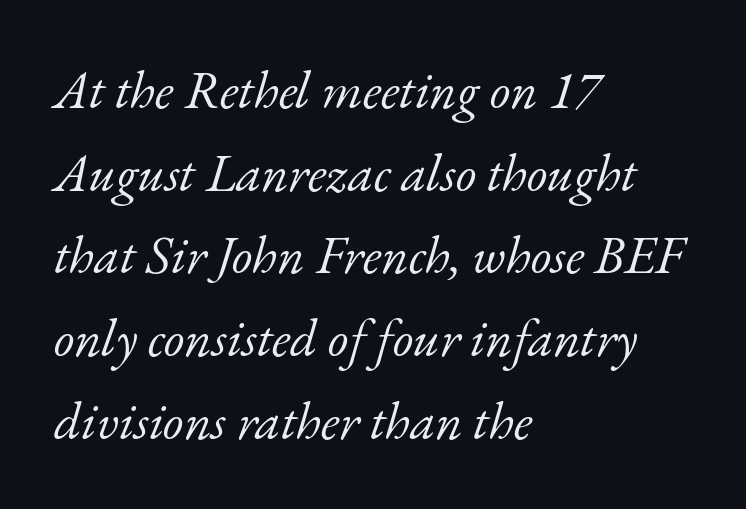
Vertical stems look standard width or narrower in stroke. In terms of letterspacing, this is plain default setting. This is serif lettering, the kind often seen in printed books. A typesetter would mark this as italic. All the whitespace from short lines collects on the right.
